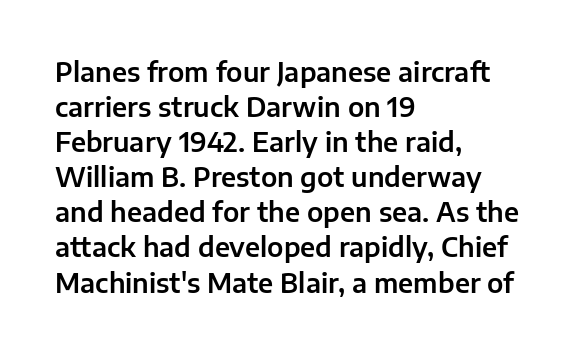
The image shows 26 px text type, upright; set left-aligned, normal line spacing (1.35x), normal letter spacing, not underlined.
